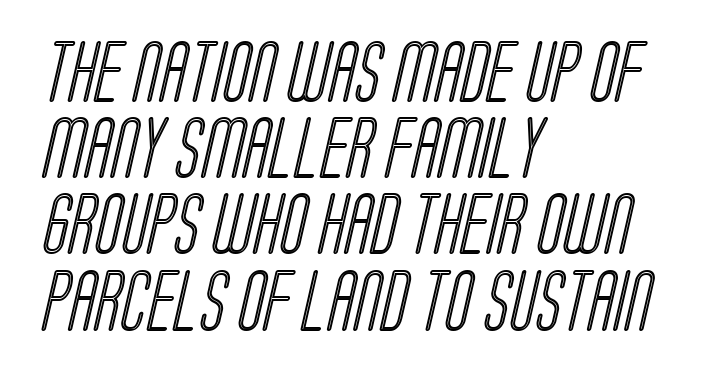
The image shows 61 px condensed type; set left-aligned, normal line spacing (1.25x), normal letter spacing, not underlined; a large x-height.
